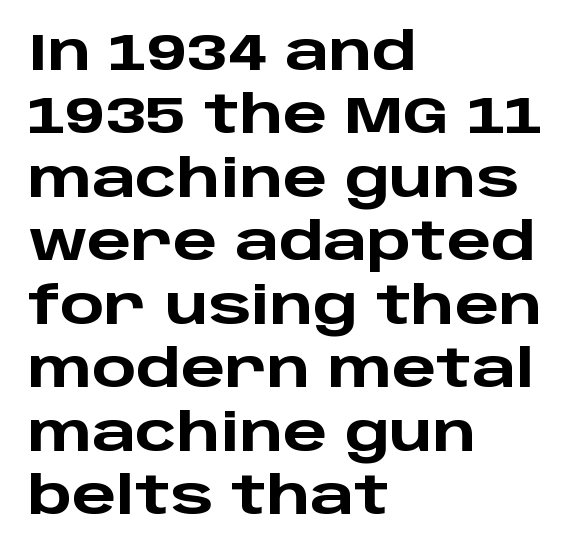
{"serif": "no", "italic": "no", "bold": "yes", "weight": "heavy", "width": "wide", "stroke_contrast": "low", "x_height": "large", "monospaced": "no", "underline": "no", "align": "left", "line_spacing_ratio": 1.22, "letter_spacing": "normal", "letter_spacing_em": 0.0, "glyph_px": 52}
